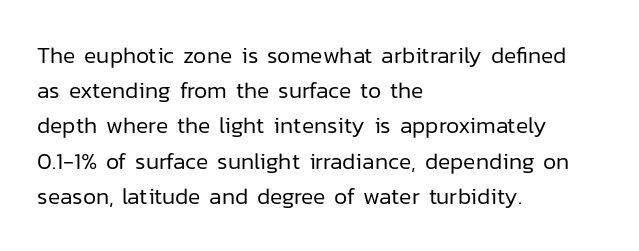
A typesetter would call this leading conventional body-copy spacing. Casual observation: everything's shoved over to the left. Counters stay open thanks to moderate or lighter strokes. The lettering stays uniformly vertical, giving the passage a roman look. No extra tracking has been applied to these lines. The gap between lines stays unmarked.
